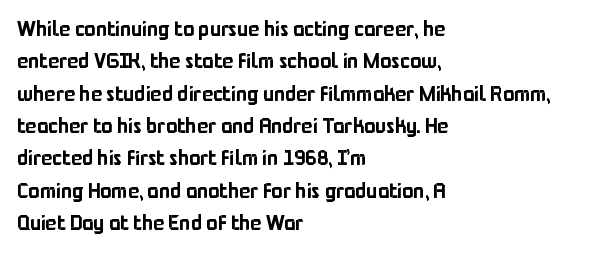
{"italic": "no", "underline": "no", "align": "left", "line_spacing": "normal", "line_spacing_ratio": 1.54, "letter_spacing": "normal", "letter_spacing_em": 0.0, "glyph_px": 21}
